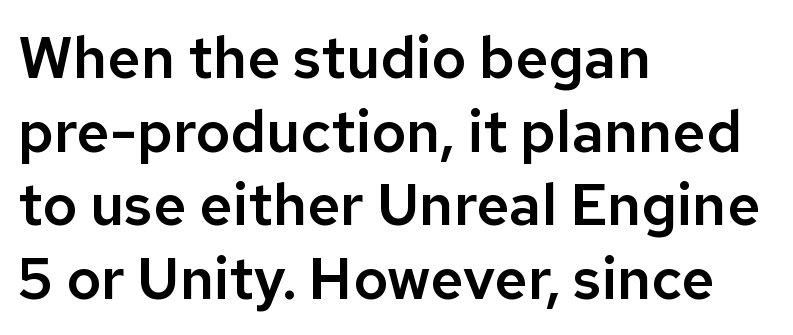
{"serif": "no", "italic": "no", "width": "normal", "stroke_contrast": "low", "x_height": "medium", "monospaced": "no", "underline": "no", "align": "left", "line_spacing": "normal", "line_spacing_ratio": 1.27, "letter_spacing": "normal", "letter_spacing_em": 0.0, "glyph_px": 58}
